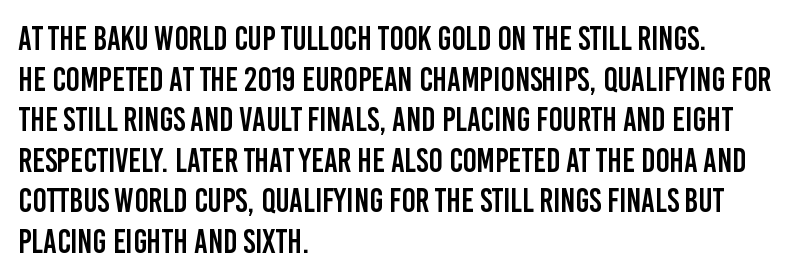
The image shows 33 px condensed sans-serif type, upright; set left-aligned, line spacing 1.23x, normal letter spacing, not underlined; low stroke contrast and a large x-height.
